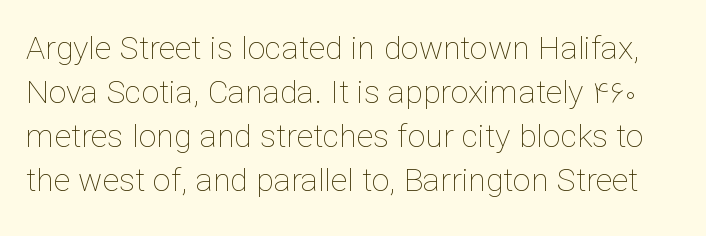
Think standard paragraph weight, or any step lighter than that. Quick note: underline off. This sample uses plain, unmodified letter spacing. Posture: straight, roman, zero tilt. Quick note: interline space is typical. Here the designer chose a conventional face with non-uniform glyph widths.
